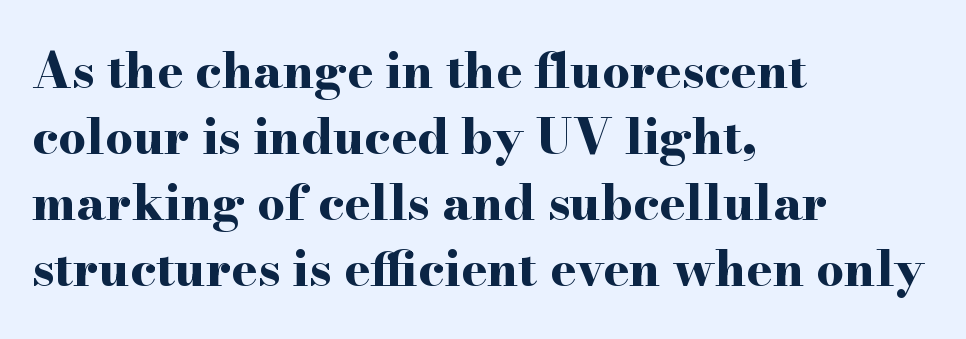
The image shows 49 px bold, wide serif type, upright; set left-aligned, normal line spacing (1.35x), normal letter spacing, not underlined; high stroke contrast and a small x-height.
